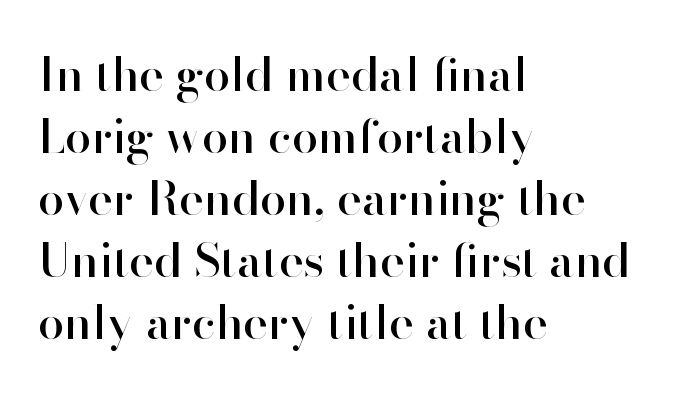
The image shows 47 px sans-serif type, upright; set left-aligned, normal line spacing (1.32x), normal letter spacing, not underlined; high stroke contrast and a small x-height.
